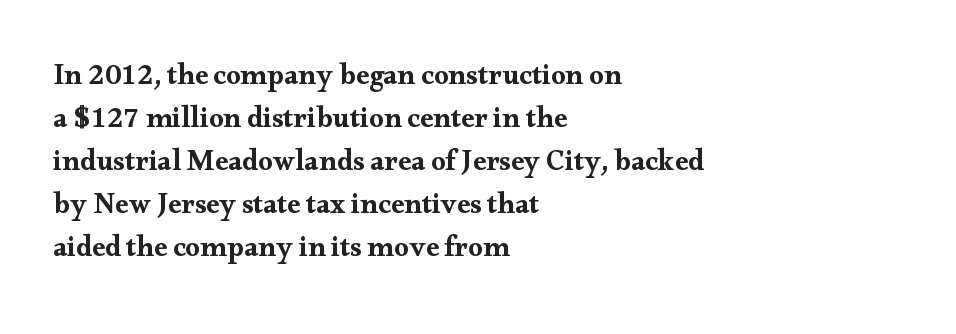
Ordinary non-slanted type is in use. Anything drawn beneath the words? Only blank space. One glance says typical: line gaps are just what's usual. The paragraph has a hard left edge and a soft right edge. Each letter keeps its own natural width here, so spacing adapts to shape.
